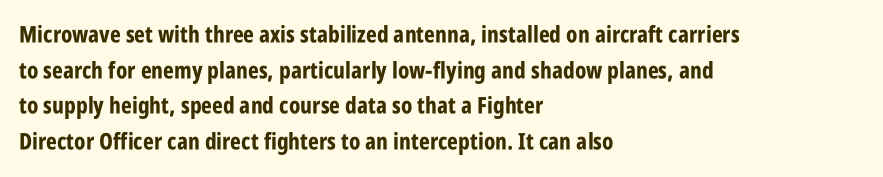
{"italic": "no", "bold": "yes", "underline": "no", "align": "left", "line_spacing": "normal", "line_spacing_ratio": 1.55, "letter_spacing": "normal", "letter_spacing_em": 0.0, "glyph_px": 23}
